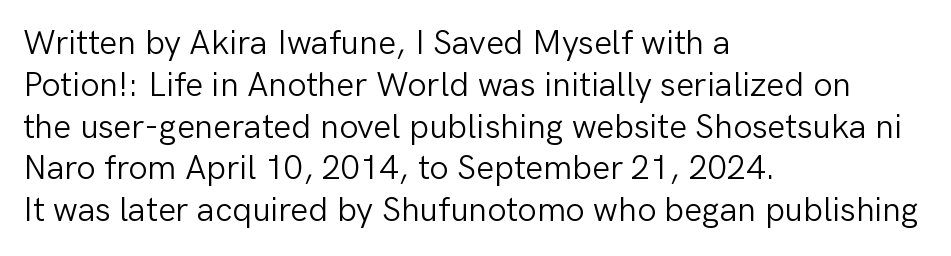
Q: Is the text bold? A: No.
Q: Is the text italic (slanted)? A: No, it is upright.
Q: Is the typeface a serif or a sans-serif typeface? A: Sans-serif.
Q: Is the text underlined? A: No.
Q: How is the paragraph aligned? A: Left-aligned.
Q: Is the spacing between letters normal or unusually wide? A: Normal.
Q: Width (condensed, normal, or wide)? A: Normal.
Q: Stroke contrast? A: Low.
Q: x-height? A: Medium.
Q: Monospaced? A: No.
